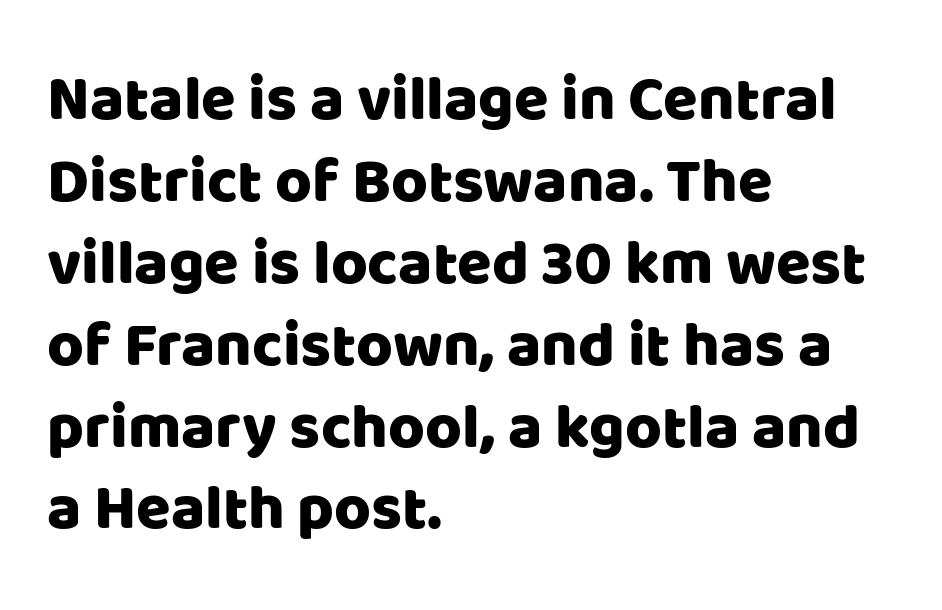
The image shows 63 px sans-serif type, upright; set left-aligned, normal line spacing (1.3x), normal letter spacing, not underlined; low stroke contrast and a large x-height.
